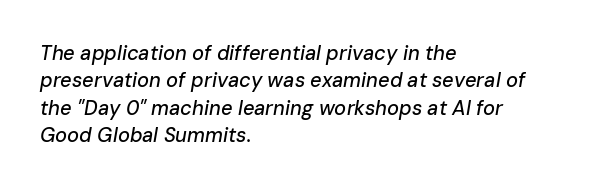
The image shows 20 px text type, italic (leaning right); set left-aligned, normal line spacing (1.37x), normal letter spacing, not underlined.
